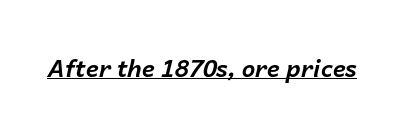
{"italic": "yes", "lean": "right", "slant_degrees": 14, "bold": "yes", "underline": "yes", "letter_spacing": "normal", "letter_spacing_em": 0.0, "glyph_px": 24}
